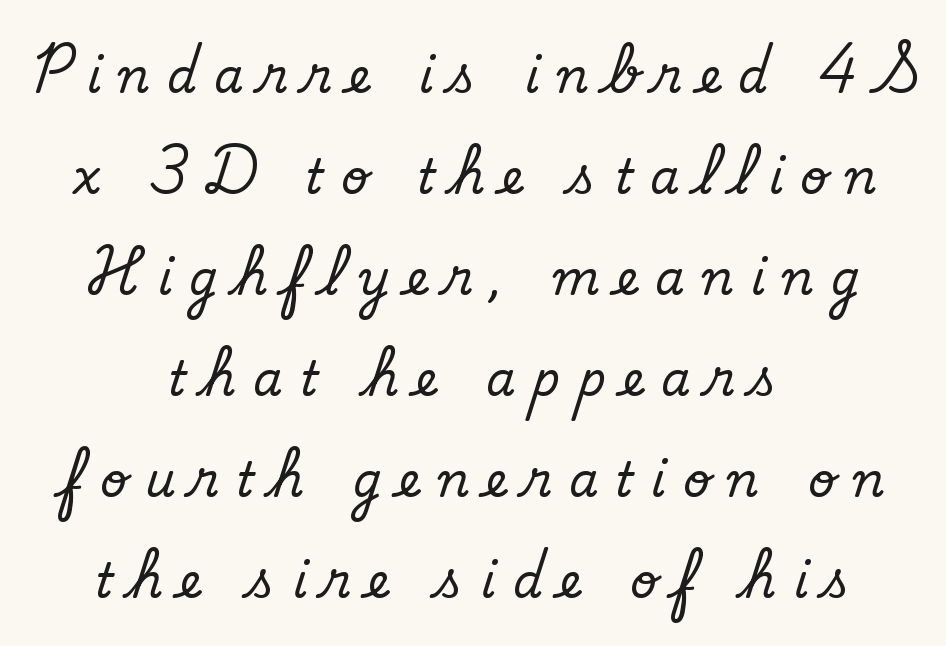
{"serif": "no", "bold": "no", "weight": "regular", "width": "normal", "stroke_contrast": "low", "x_height": "small", "monospaced": "no", "underline": "no", "align": "center", "line_spacing": "loose", "line_spacing_ratio": 2.15, "letter_spacing": "wide", "letter_spacing_em": 0.37, "glyph_px": 47}
